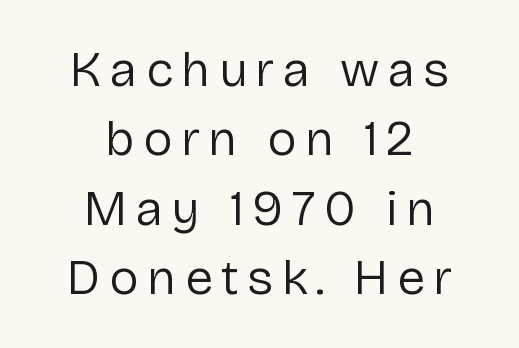
{"serif": "no", "italic": "no", "bold": "no", "weight": "regular", "width": "normal", "stroke_contrast": "low", "x_height": "medium", "monospaced": "no", "underline": "no", "align": "center", "line_spacing": "normal", "line_spacing_ratio": 1.39, "glyph_px": 50}
